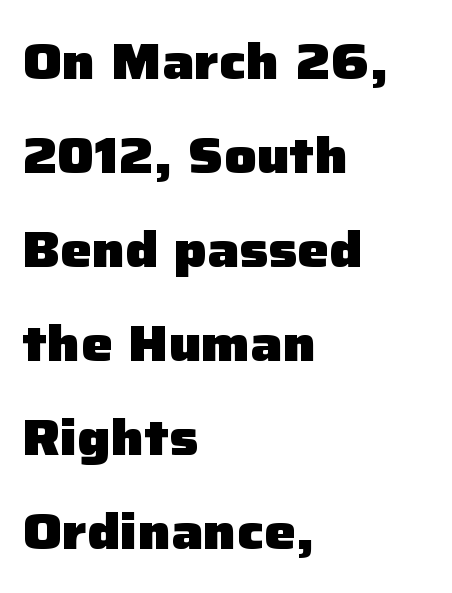
The image shows 50 px heavy sans-serif type, upright; set left-aligned, line spacing 1.88x, normal letter spacing, not underlined; low stroke contrast and a medium x-height.
